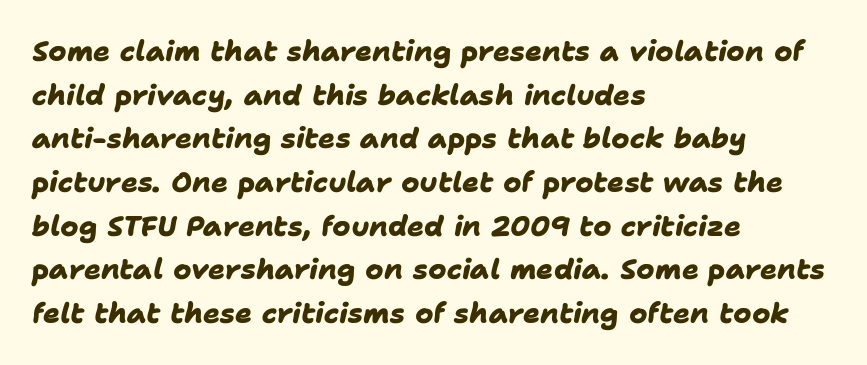
Default kerning and tracking; the words read as compact shapes. Varying glyph widths throughout — classic text-font behaviour. Short and long lines alike share a common starting point at left. The glyphs have the mass of a bold cut. Check where the strokes stop: nothing finishes them off — pure sans. The area under the type is left untouched.
